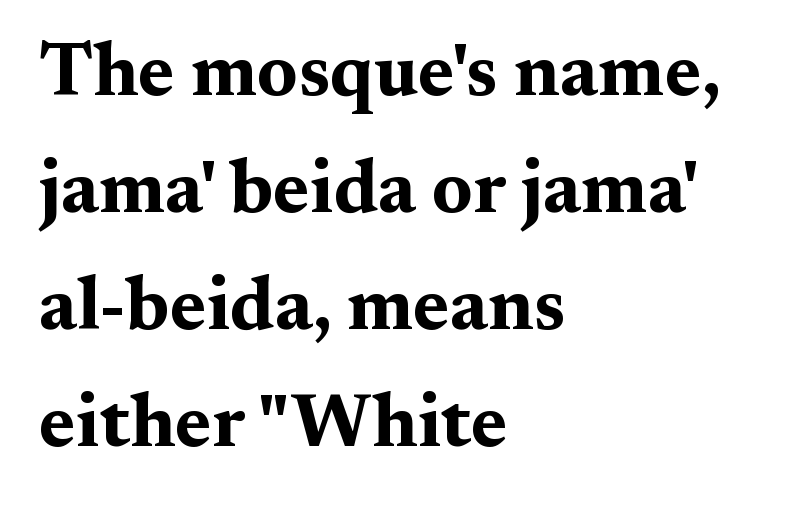
The foot of each line stays bare and open. A student would call this left alignment; a typographer would say flush left, rag right. Tall strokes in this sample are plumb rather than angled. Compared with an ordinary text face, these strokes are far heavier — a full bold. Default kerning and tracking; the words read as compact shapes. Does the leading feel generous? No, just average.
